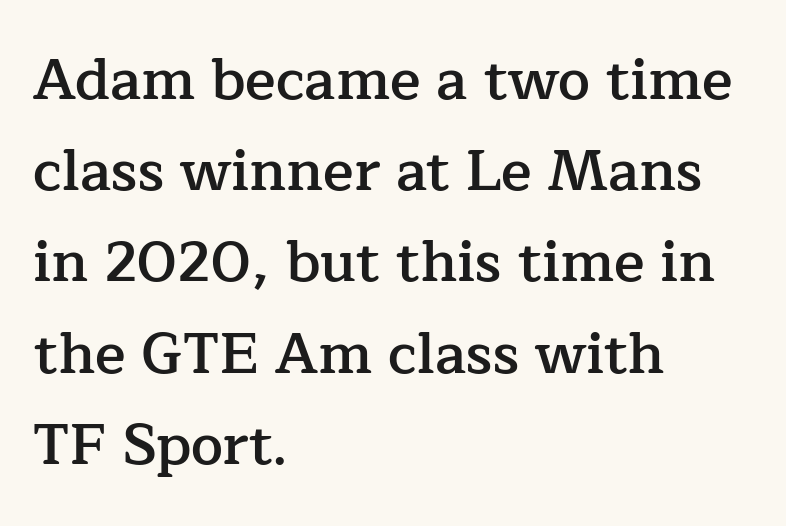
{"serif": "yes", "italic": "no", "bold": "semi", "weight": "semibold", "width": "normal", "stroke_contrast": "low", "x_height": "medium", "monospaced": "no", "underline": "no", "align": "left", "line_spacing": "normal", "line_spacing_ratio": 1.6, "letter_spacing": "normal", "letter_spacing_em": 0.0, "glyph_px": 57}
